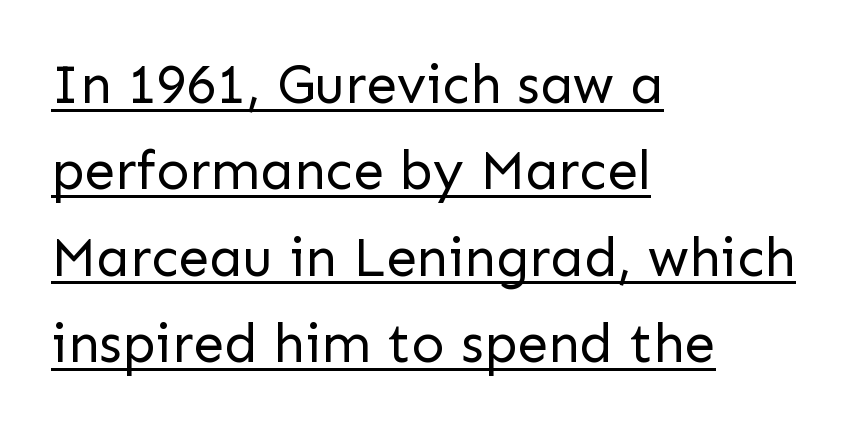
The image shows 55 px regular-weight sans-serif type, upright; set left-aligned, normal line spacing (1.57x), normal letter spacing, underlined; low stroke contrast and a medium x-height.
